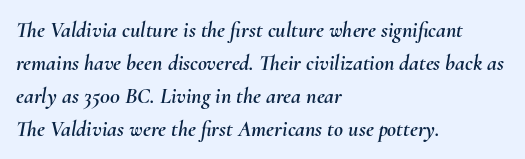
Q: Is the text italic (slanted)? A: Yes, it leans right by about 10 degrees.
Q: Is the text underlined? A: No.
Q: How is the paragraph aligned? A: Left-aligned.
Q: Is the spacing between letters normal or unusually wide? A: Normal.
Q: Is the spacing between lines tight, normal or loose? A: Normal.
